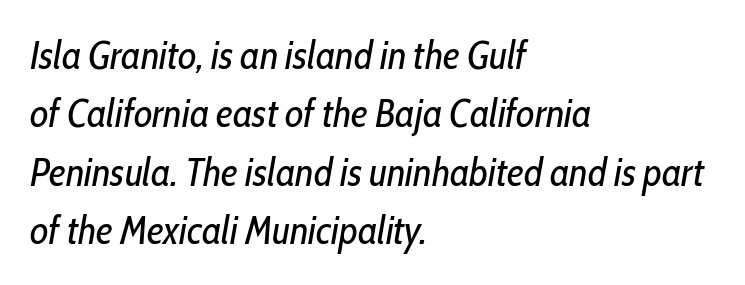
{"italic": "yes", "lean": "right", "slant_degrees": 10, "bold": "no", "weight": "regular", "width": "condensed", "stroke_contrast": "low", "x_height": "medium", "monospaced": "no", "underline": "no", "align": "left", "line_spacing": "normal", "line_spacing_ratio": 1.46, "letter_spacing": "normal", "letter_spacing_em": 0.0, "glyph_px": 40}
